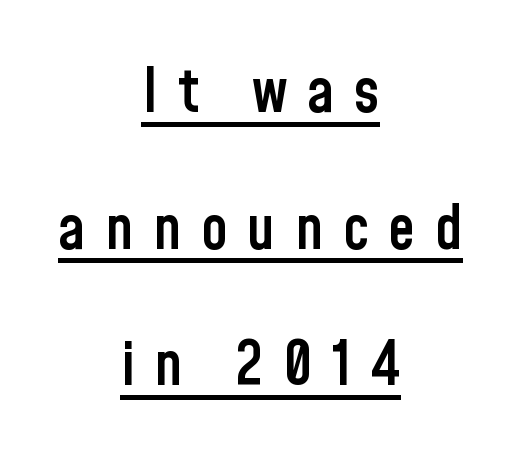
{"serif": "no", "italic": "no", "bold": "semi", "weight": "semibold", "width": "condensed", "stroke_contrast": "low", "x_height": "medium", "monospaced": "no", "underline": "yes", "align": "center", "line_spacing": "loose", "line_spacing_ratio": 2.24, "letter_spacing": "wide", "letter_spacing_em": 0.32, "glyph_px": 61}
